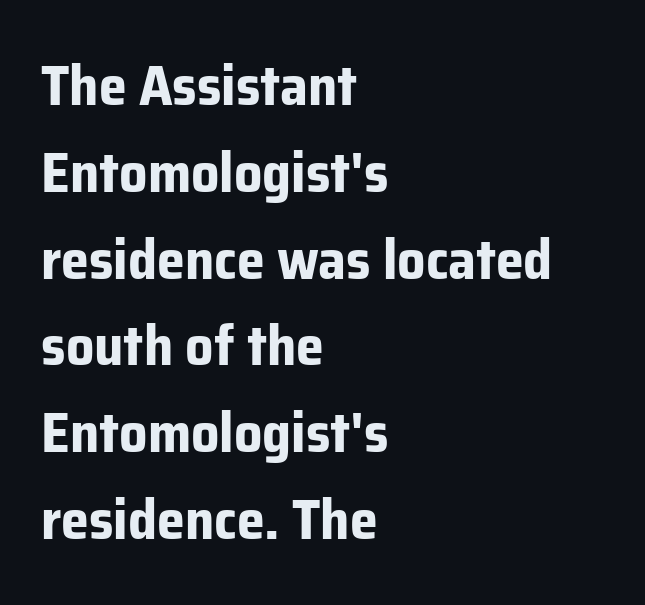
Every letter is thick-stroked: bold, no question. This is the regular roman posture of the typeface. No extra tracking has been applied to these lines. What's the leading like? Ordinary, nothing unusual. Character widths vary here, with narrow letters taking less room than wide ones. The setting favours the left margin, as ordinary paragraphs usually do.
